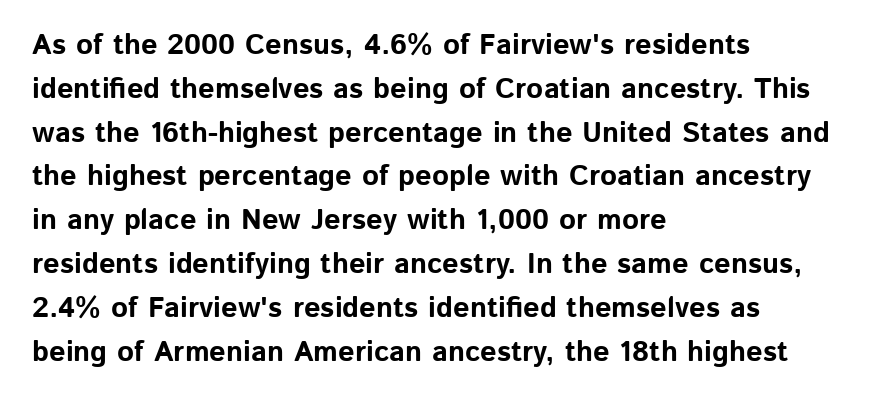
The face used here is a sans, in the tradition of grotesques and geometrics. The compositor pushed each line to the left boundary. A full-strength bold gives these letters their thick strokes. The gap between lines stays unmarked. There is no visible air inserted between adjacent glyphs. The face used here is proportionally spaced, like ordinary book or web type.
